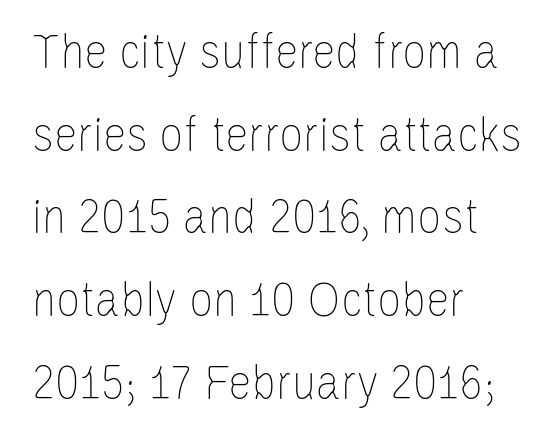
Q: Is the text bold? A: No.
Q: Is the text italic (slanted)? A: No, it is upright.
Q: Is the text underlined? A: No.
Q: How is the paragraph aligned? A: Left-aligned.
Q: Is the spacing between letters normal or unusually wide? A: Normal.
Q: Is the spacing between lines tight, normal or loose? A: Normal.
Q: Width (condensed, normal, or wide)? A: Condensed.
Q: Stroke contrast? A: Low.
Q: x-height? A: Large.
Q: Monospaced? A: No.
